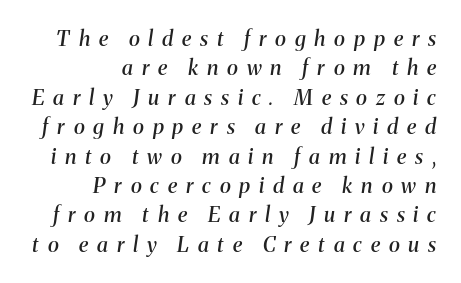
{"italic": "yes", "lean": "right", "slant_degrees": 8, "bold": "semi", "underline": "no", "align": "right", "line_spacing": "normal", "line_spacing_ratio": 1.4, "letter_spacing": "wide", "letter_spacing_em": 0.42, "glyph_px": 21}
